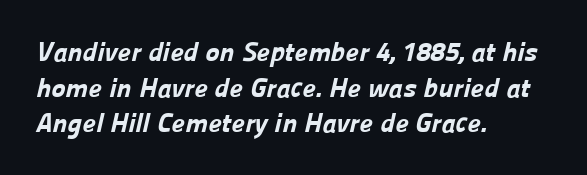
{"bold": "yes", "underline": "no", "align": "left", "line_spacing": "normal", "line_spacing_ratio": 1.32, "letter_spacing": "normal", "letter_spacing_em": 0.0, "glyph_px": 27}
